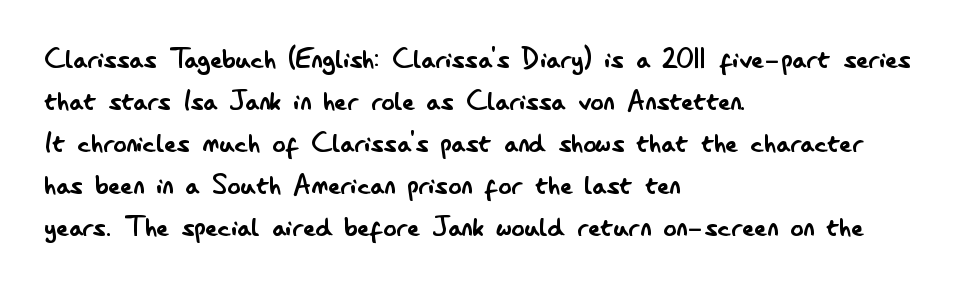
The image shows 33 px regular-weight, condensed sans-serif type, upright; set left-aligned, normal line spacing (1.27x), normal letter spacing, not underlined; low stroke contrast and a small x-height.
